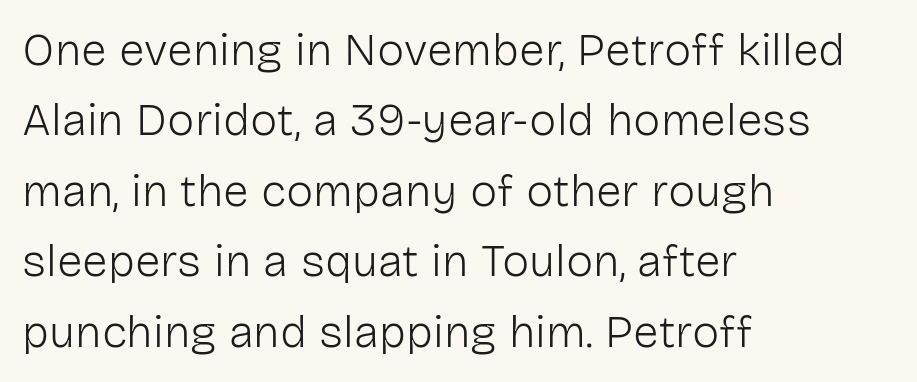
Line spacing here is normal. Weight: regular or lighter. Rendered with straight, roman letterforms. Look at the tracking — it's just the regular setting, nothing added. The space directly below the letters is spotless.
